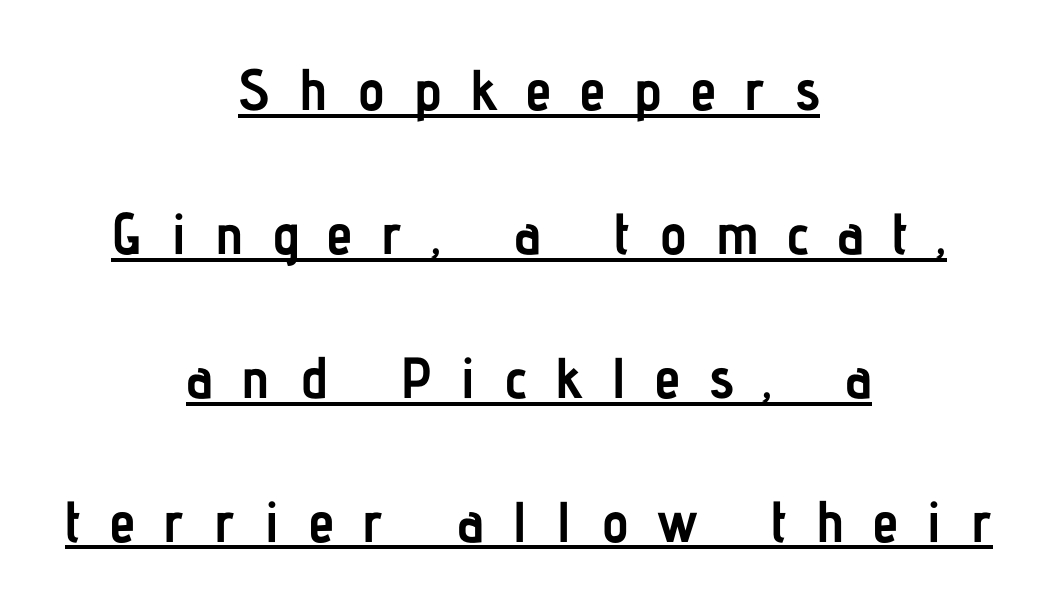
Q: Is the text bold? A: Yes.
Q: Is the text italic (slanted)? A: No, it is upright.
Q: Is the typeface a serif or a sans-serif typeface? A: Sans-serif.
Q: Is the text underlined? A: Yes.
Q: How is the paragraph aligned? A: Centered.
Q: Is the spacing between letters normal or unusually wide? A: Unusually wide.
Q: Is the spacing between lines tight, normal or loose? A: Loose.
Q: Width (condensed, normal, or wide)? A: Condensed.
Q: Stroke contrast? A: Low.
Q: x-height? A: Medium.
Q: Monospaced? A: No.
